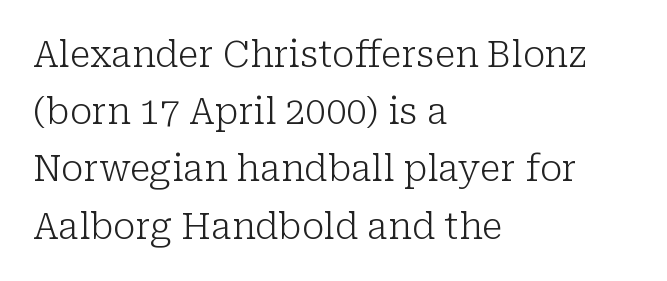
Is the letter spacing exaggerated? No — it looks like the ordinary default. Every row of glyphs begins at an identical x-position on the left. A typesetter would call this proportional, since set widths differ per character. Quick note: not italic, upright. Unmarked baselines from the first word to the last. Horizontal bands of white between lines are of average thickness.
